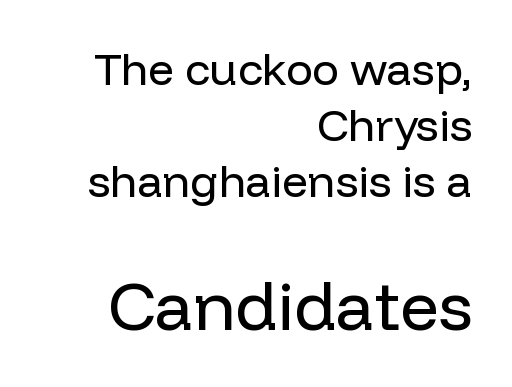
Q: Is the text bold? A: No.
Q: Is the text italic (slanted)? A: No, it is upright.
Q: Is the typeface a serif or a sans-serif typeface? A: Sans-serif.
Q: Is the text underlined? A: No.
Q: How is the paragraph aligned? A: Right-aligned.
Q: Is the spacing between letters normal or unusually wide? A: Normal.
Q: Which block of text is set in a larger size, the first (top) or the second (bottom)? A: The second (bottom) one.
Q: Width (condensed, normal, or wide)? A: Normal.
Q: Stroke contrast? A: Low.
Q: x-height? A: Medium.
Q: Monospaced? A: No.
